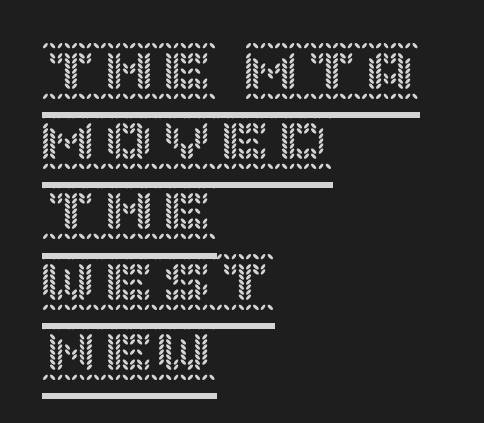
The image shows 58 px text type, upright; set left-aligned, line spacing 1.21x, normal letter spacing, underlined; a large x-height.
